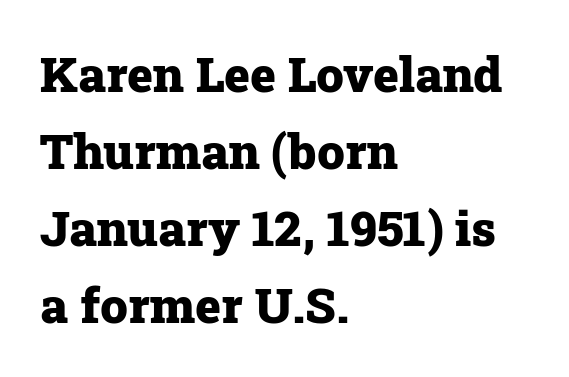
Q: Is the text bold? A: Yes.
Q: Is the text italic (slanted)? A: No, it is upright.
Q: Is the typeface a serif or a sans-serif typeface? A: Serif.
Q: Is the text underlined? A: No.
Q: How is the paragraph aligned? A: Left-aligned.
Q: Is the spacing between letters normal or unusually wide? A: Normal.
Q: Is the spacing between lines tight, normal or loose? A: Normal.
Q: Width (condensed, normal, or wide)? A: Normal.
Q: Stroke contrast? A: Low.
Q: x-height? A: Medium.
Q: Monospaced? A: No.
